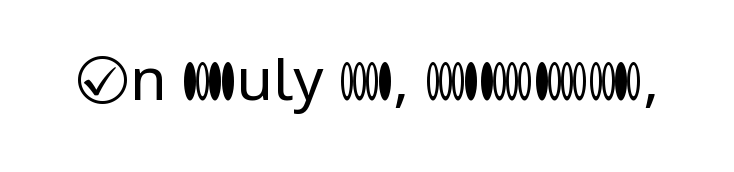
The image shows 59 px regular-weight sans-serif type, upright; set normal letter spacing, not underlined; low stroke contrast and a medium x-height.
